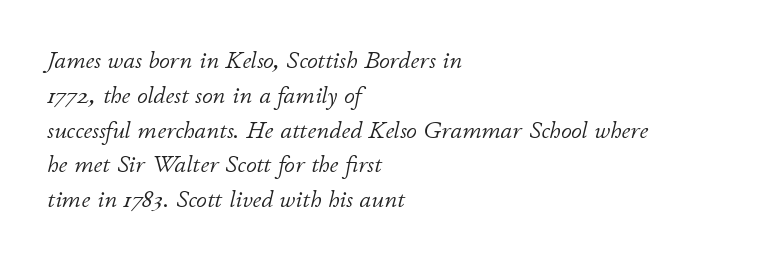
The image shows 24 px text type, italic (leaning right); set left-aligned, normal line spacing (1.45x), normal letter spacing, not underlined.
